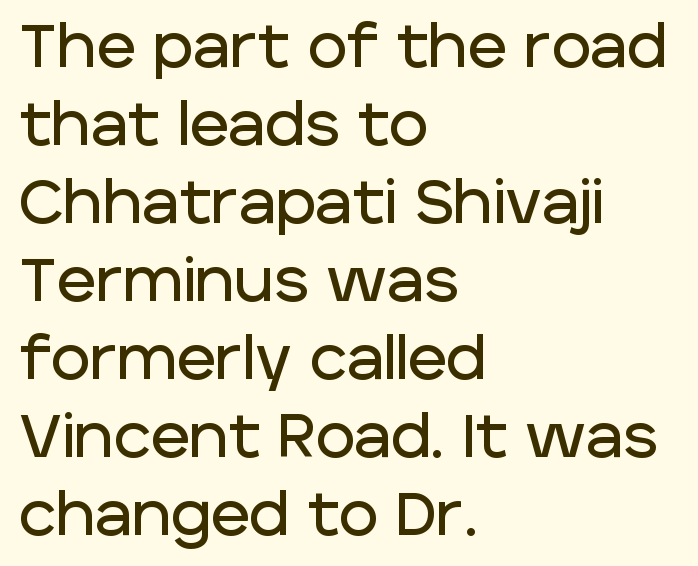
The image shows 60 px sans-serif type, upright; set left-aligned, normal line spacing (1.3x), normal letter spacing, not underlined; low stroke contrast and a large x-height.
